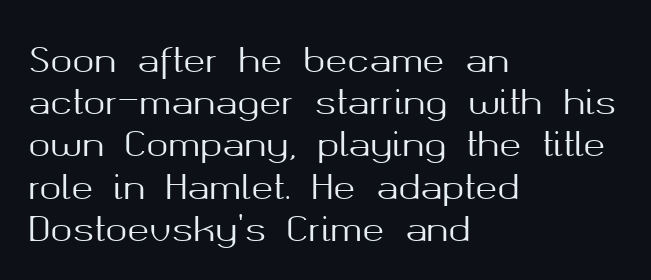
The image shows 33 px sans-serif type, upright; set left-aligned, normal line spacing (1.28x), normal letter spacing, not underlined; medium stroke contrast and a medium x-height.
